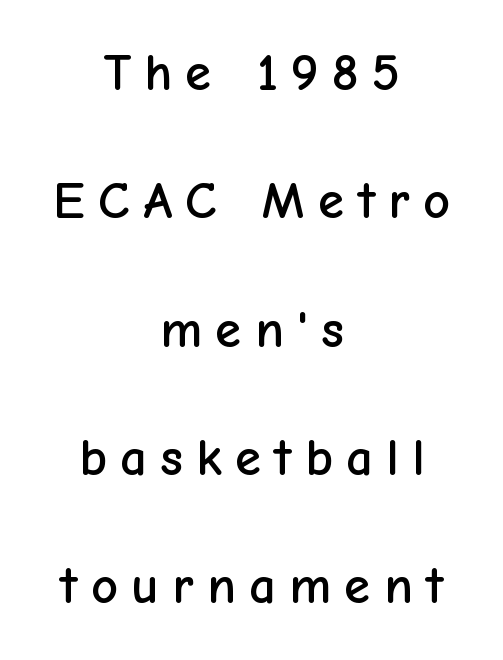
Q: Is the text italic (slanted)? A: No, it is upright.
Q: Is the typeface a serif or a sans-serif typeface? A: Sans-serif.
Q: Is the text underlined? A: No.
Q: How is the paragraph aligned? A: Centered.
Q: Is the spacing between letters normal or unusually wide? A: Unusually wide.
Q: Is the spacing between lines tight, normal or loose? A: Loose.
Q: Width (condensed, normal, or wide)? A: Normal.
Q: Stroke contrast? A: Low.
Q: x-height? A: Medium.
Q: Monospaced? A: No.
